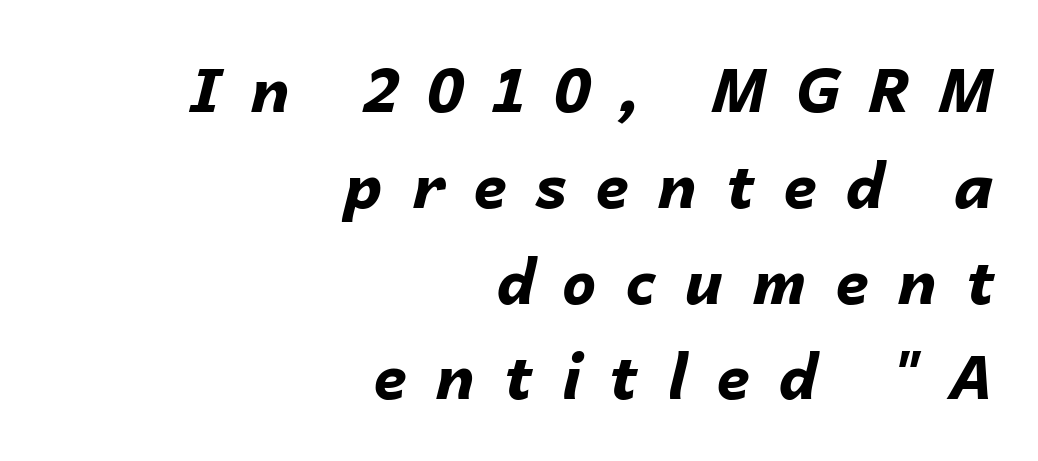
The compositor pushed each line to the right boundary. The whole block is typeset with a tilt. Honestly, there is no underline to notice here at all. Weight: bold.
